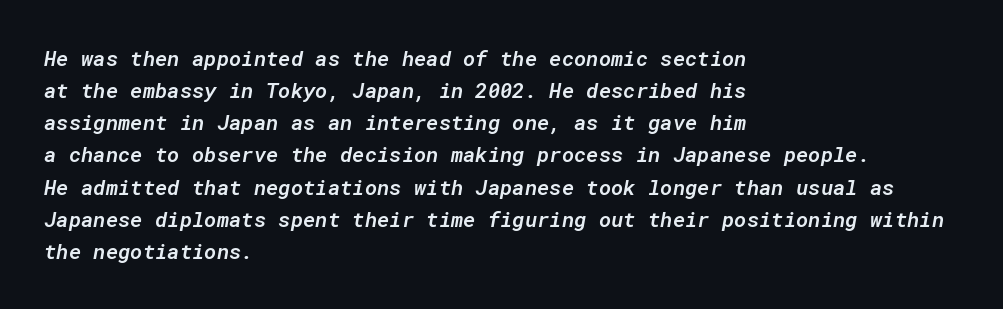
The image shows 21 px text type, italic (leaning right); set left-aligned, normal line spacing (1.53x), normal letter spacing, not underlined.
